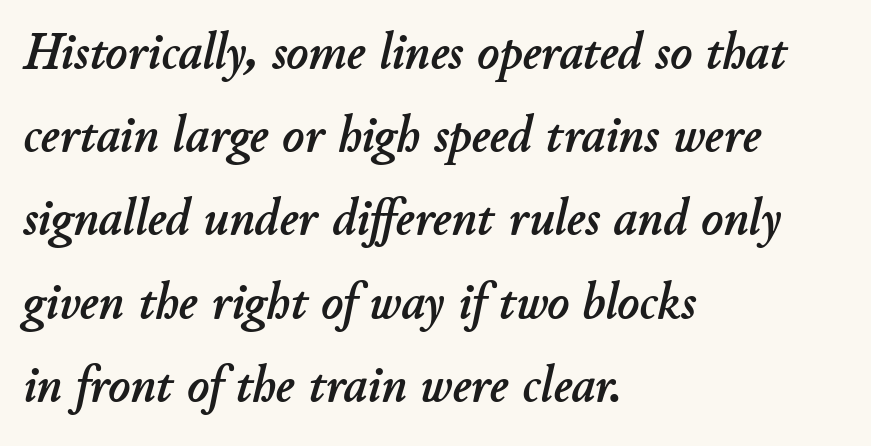
{"italic": "yes", "lean": "right", "slant_degrees": 11, "width": "normal", "stroke_contrast": "low", "x_height": "small", "monospaced": "no", "underline": "no", "align": "left", "line_spacing": "normal", "line_spacing_ratio": 1.6, "letter_spacing": "normal", "letter_spacing_em": 0.0, "glyph_px": 52}
